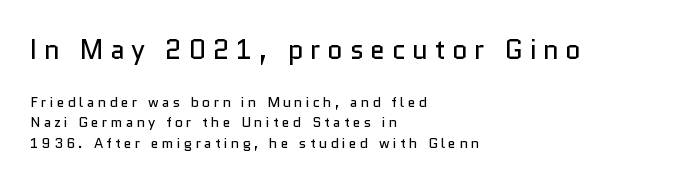
Q: Is the text bold? A: No.
Q: Is the text italic (slanted)? A: No, it is upright.
Q: Is the text underlined? A: No.
Q: How is the paragraph aligned? A: Left-aligned.
Q: Is the spacing between letters normal or unusually wide? A: Unusually wide.
Q: Is the spacing between lines tight, normal or loose? A: Normal.
Q: Which block of text is set in a larger size, the first (top) or the second (bottom)? A: The first (top) one.
